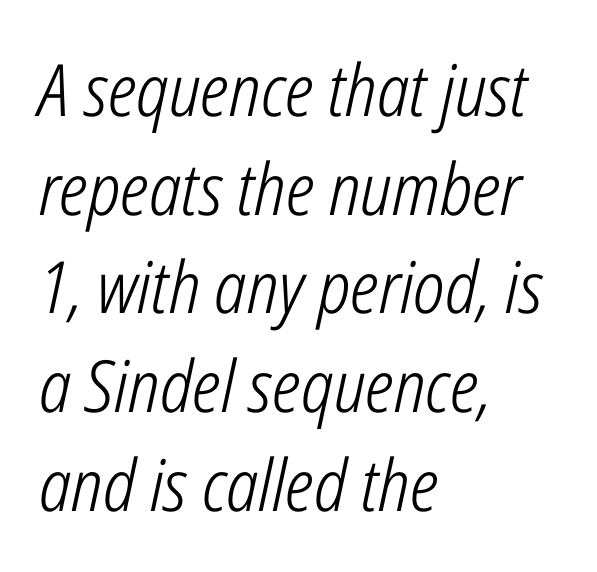
The image shows 72 px light, condensed type, italic (leaning right); set left-aligned, normal line spacing (1.37x), normal letter spacing, not underlined; low stroke contrast and a medium x-height.
